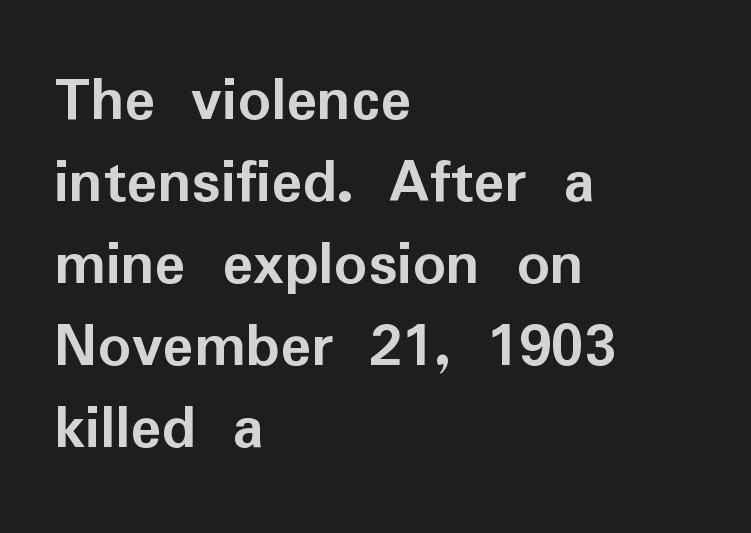
Q: Is the text bold? A: Yes.
Q: Is the text italic (slanted)? A: No, it is upright.
Q: Is the typeface a serif or a sans-serif typeface? A: Sans-serif.
Q: Is the text underlined? A: No.
Q: How is the paragraph aligned? A: Left-aligned.
Q: Is the spacing between letters normal or unusually wide? A: Normal.
Q: Is the spacing between lines tight, normal or loose? A: Normal.
Q: Width (condensed, normal, or wide)? A: Normal.
Q: Stroke contrast? A: Low.
Q: x-height? A: Medium.
Q: Monospaced? A: No.
